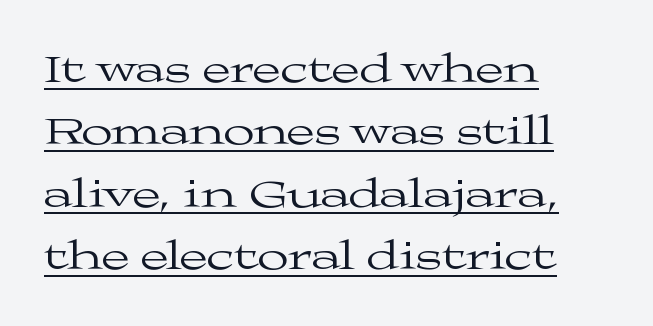
{"serif": "yes", "italic": "no", "bold": "no", "weight": "regular", "width": "wide", "stroke_contrast": "medium", "x_height": "medium", "monospaced": "no", "underline": "yes", "align": "left", "line_spacing": "normal", "line_spacing_ratio": 1.52, "letter_spacing": "normal", "letter_spacing_em": 0.0, "glyph_px": 41}
